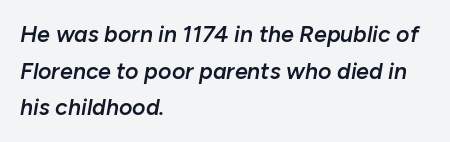
The image shows 23 px text type, italic (leaning right); set left-aligned, normal line spacing (1.59x), normal letter spacing, not underlined.
